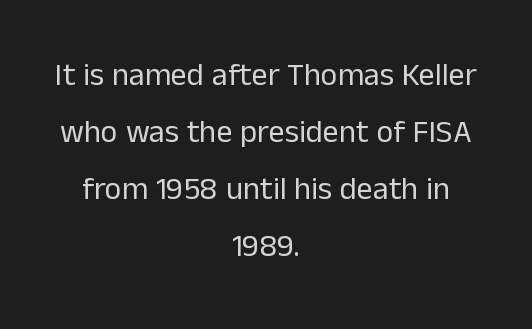
Compared with typical body copy, the letter spacing here is the same. Observe the absence of serifs on each vertical stroke in this sample. Spacing verdict: proportional, widths tailored to each character. Stems here are at most as thick as an everyday book face.
